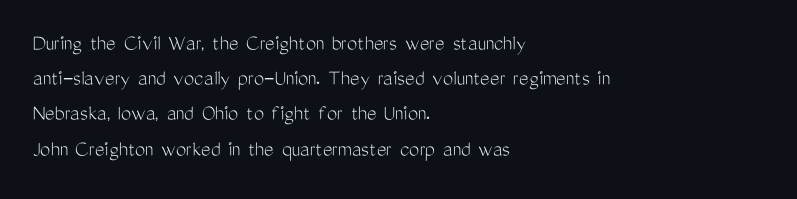
The image shows 23 px text type, upright; set left-aligned, normal line spacing (1.53x), normal letter spacing, not underlined.
